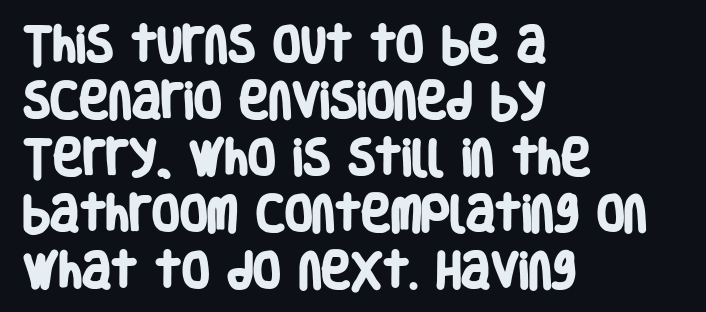
{"serif": "no", "bold": "yes", "weight": "heavy", "width": "condensed", "stroke_contrast": "low", "x_height": "large", "monospaced": "no", "underline": "no", "align": "left", "line_spacing": "normal", "line_spacing_ratio": 1.41, "letter_spacing": "normal", "letter_spacing_em": 0.0, "glyph_px": 40}
